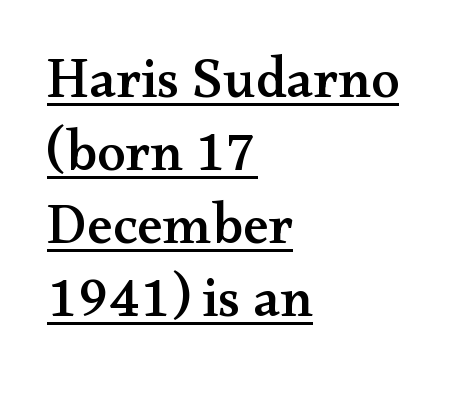
{"serif": "yes", "italic": "no", "width": "wide", "stroke_contrast": "medium", "x_height": "small", "monospaced": "no", "underline": "yes", "align": "left", "line_spacing": "normal", "line_spacing_ratio": 1.28, "letter_spacing": "normal", "letter_spacing_em": 0.0, "glyph_px": 57}
